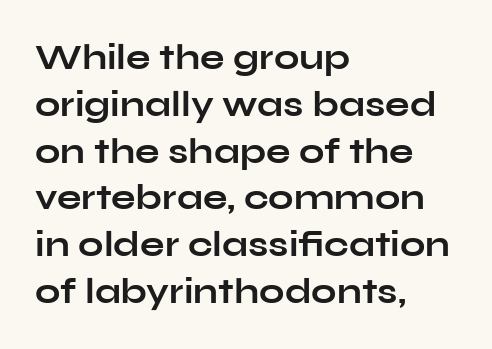
Q: Is the text bold? A: Yes.
Q: Is the text italic (slanted)? A: No, it is upright.
Q: Is the typeface a serif or a sans-serif typeface? A: Sans-serif.
Q: Is the text underlined? A: No.
Q: How is the paragraph aligned? A: Left-aligned.
Q: Is the spacing between letters normal or unusually wide? A: Normal.
Q: Is the spacing between lines tight, normal or loose? A: Normal.
Q: Width (condensed, normal, or wide)? A: Wide.
Q: Stroke contrast? A: Low.
Q: x-height? A: Medium.
Q: Monospaced? A: No.
